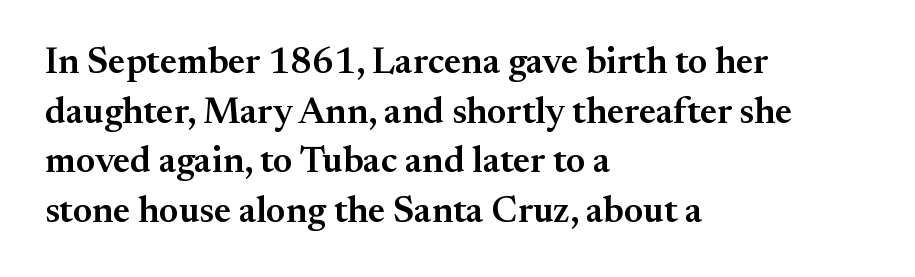
The image shows 37 px semibold serif type, upright; set left-aligned, normal line spacing (1.34x), normal letter spacing, not underlined; medium stroke contrast and a small x-height.
